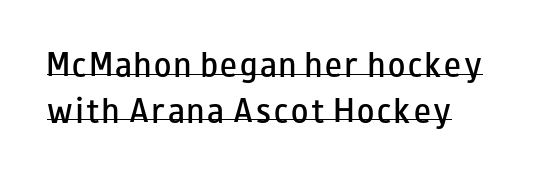
Q: Is the text bold? A: Semi-bold.
Q: Is the text italic (slanted)? A: No, it is upright.
Q: Is the typeface a serif or a sans-serif typeface? A: Sans-serif.
Q: Is the text underlined? A: Yes.
Q: How is the paragraph aligned? A: Left-aligned.
Q: Is the spacing between lines tight, normal or loose? A: Normal.
Q: Width (condensed, normal, or wide)? A: Wide.
Q: Stroke contrast? A: Low.
Q: x-height? A: Small.
Q: Monospaced? A: No.
